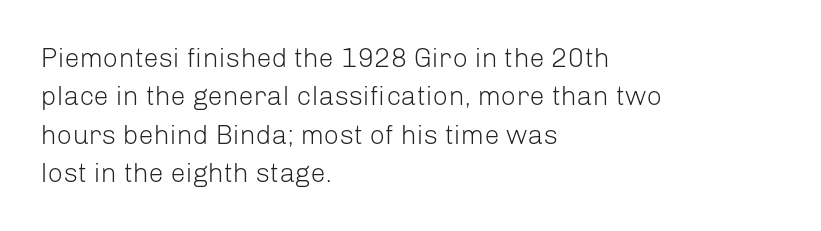
The image shows 27 px text type, upright; set left-aligned, normal line spacing (1.42x), normal letter spacing, not underlined.
